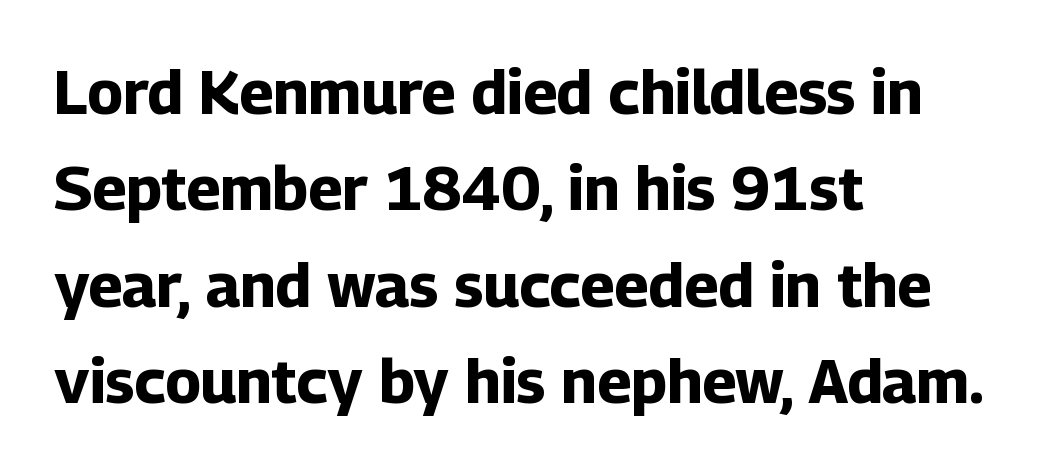
The image shows 61 px bold sans-serif type, upright; set left-aligned, normal line spacing (1.58x), normal letter spacing, not underlined; low stroke contrast and a medium x-height.
